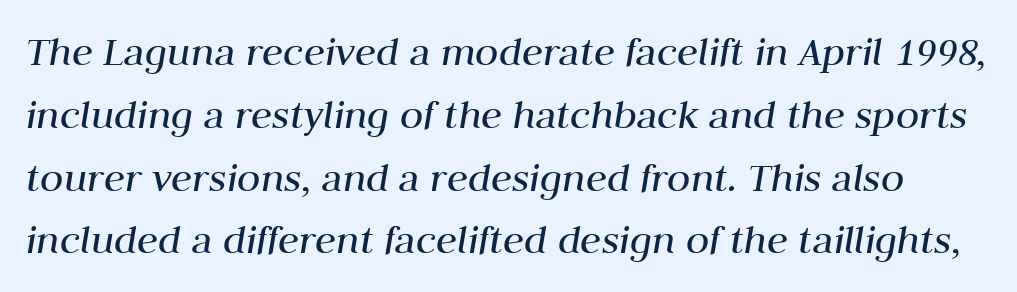
The image shows 43 px regular-weight type, italic (leaning right); set normal line spacing (1.46x), normal letter spacing, not underlined; medium stroke contrast and a medium x-height.
